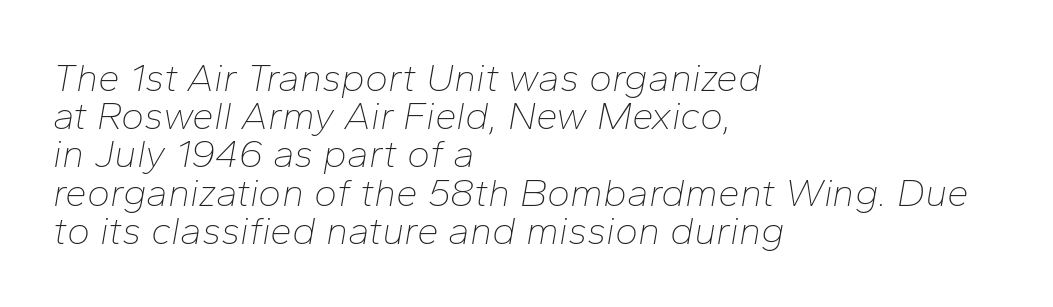
The image shows 39 px thin type, italic (leaning right); set left-aligned, tight line spacing (0.98x), normal letter spacing, not underlined; low stroke contrast and a medium x-height.
